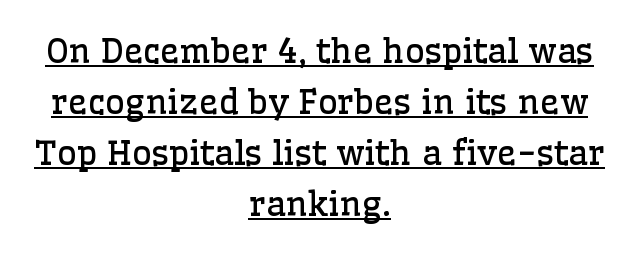
{"serif": "yes", "italic": "no", "bold": "no", "weight": "regular", "width": "normal", "stroke_contrast": "low", "x_height": "medium", "monospaced": "no", "underline": "yes", "align": "center", "line_spacing": "normal", "line_spacing_ratio": 1.5, "letter_spacing": "normal", "letter_spacing_em": 0.0, "glyph_px": 34}
